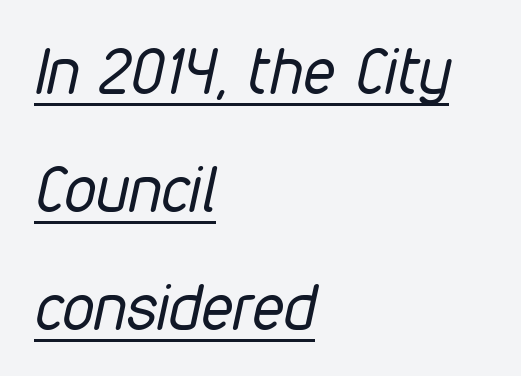
{"italic": "yes", "lean": "right", "slant_degrees": 12, "bold": "no", "weight": "regular", "width": "condensed", "stroke_contrast": "low", "x_height": "medium", "monospaced": "no", "underline": "yes", "align": "left", "line_spacing_ratio": 1.84, "letter_spacing": "normal", "letter_spacing_em": 0.0, "glyph_px": 64}
